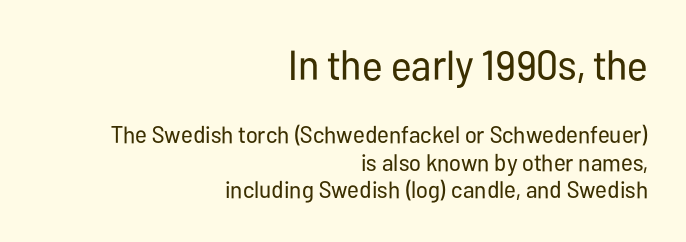
The image shows 42 px regular-weight, condensed sans-serif type, upright; set right-aligned, tight line spacing (1.14x), normal letter spacing, not underlined; the first (top) block is 1.75x larger; low stroke contrast and a medium x-height.
